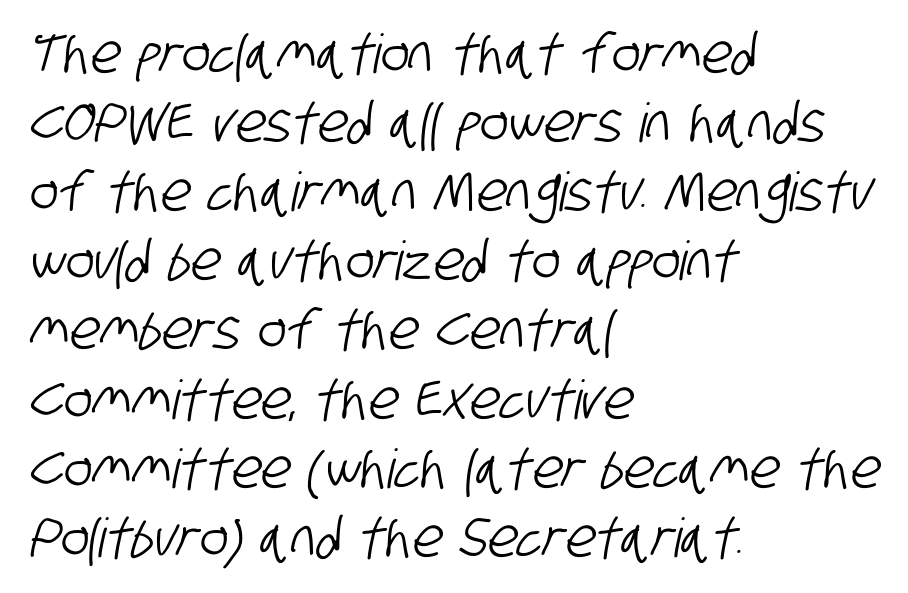
Q: Is the typeface a serif or a sans-serif typeface? A: Sans-serif.
Q: Is the text underlined? A: No.
Q: How is the paragraph aligned? A: Left-aligned.
Q: Is the spacing between letters normal or unusually wide? A: Normal.
Q: Is the spacing between lines tight, normal or loose? A: Normal.
Q: Width (condensed, normal, or wide)? A: Condensed.
Q: Stroke contrast? A: Low.
Q: x-height? A: Large.
Q: Monospaced? A: No.
